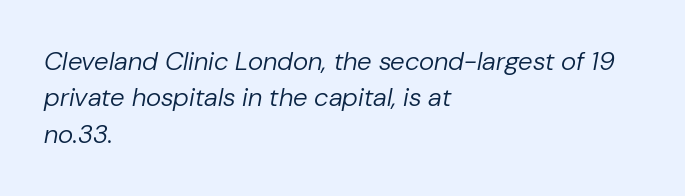
Q: Is the text bold? A: No.
Q: Is the text italic (slanted)? A: Yes, it leans right by about 10 degrees.
Q: Is the text underlined? A: No.
Q: How is the paragraph aligned? A: Left-aligned.
Q: Is the spacing between letters normal or unusually wide? A: Normal.
Q: Is the spacing between lines tight, normal or loose? A: Normal.
